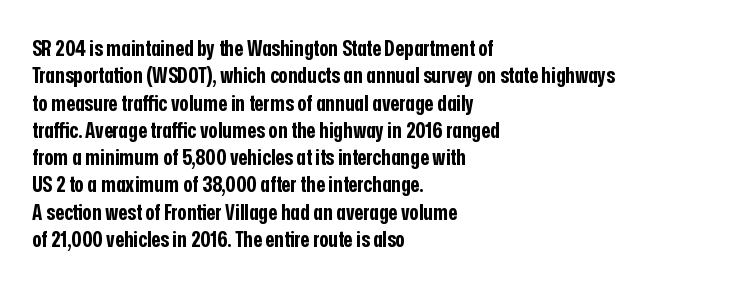
Q: Is the text bold? A: Yes.
Q: Is the text italic (slanted)? A: No, it is upright.
Q: Is the text underlined? A: No.
Q: How is the paragraph aligned? A: Left-aligned.
Q: Is the spacing between letters normal or unusually wide? A: Normal.
